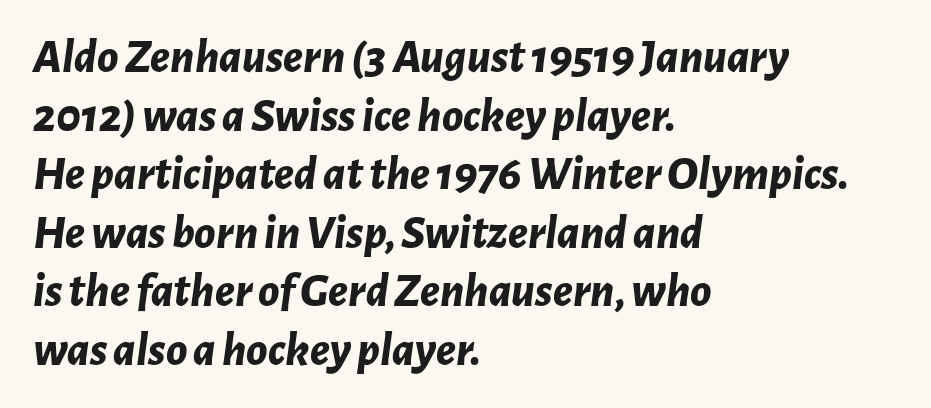
{"italic": "yes", "lean": "right", "slant_degrees": 7, "bold": "yes", "weight": "bold", "width": "normal", "stroke_contrast": "low", "x_height": "medium", "monospaced": "no", "underline": "no", "align": "left", "line_spacing_ratio": 1.22, "letter_spacing": "normal", "letter_spacing_em": 0.0, "glyph_px": 48}
